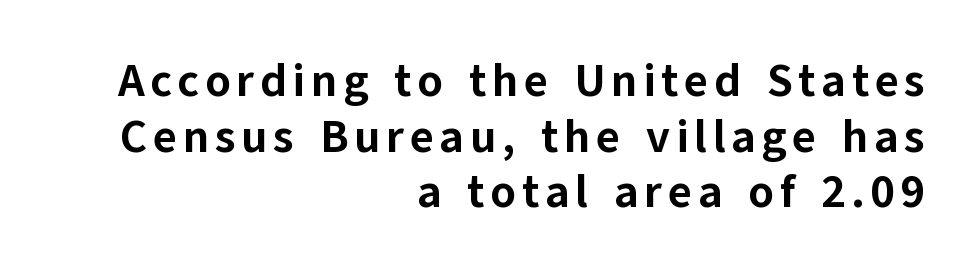
Q: Is the text bold? A: Yes.
Q: Is the text italic (slanted)? A: No, it is upright.
Q: Is the typeface a serif or a sans-serif typeface? A: Sans-serif.
Q: Is the text underlined? A: No.
Q: How is the paragraph aligned? A: Right-aligned.
Q: Width (condensed, normal, or wide)? A: Normal.
Q: Stroke contrast? A: Low.
Q: x-height? A: Medium.
Q: Monospaced? A: No.
